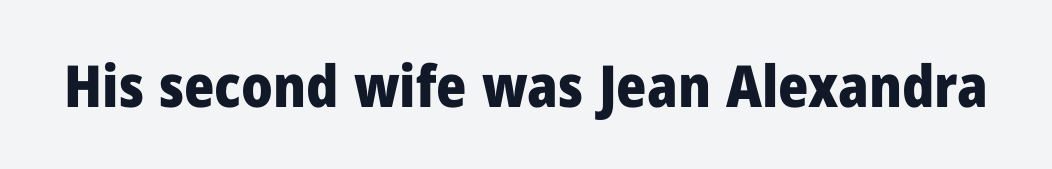
Letters rest on an invisible, unmarked baseline. No italicization has been applied; the sample stays upright. Here the designer chose a conventional face with non-uniform glyph widths. Look at the stroke-to-counter ratio: heavy, a bold. Stroke terminals: plain, sans-serif. This sample uses plain, unmodified letter spacing.
